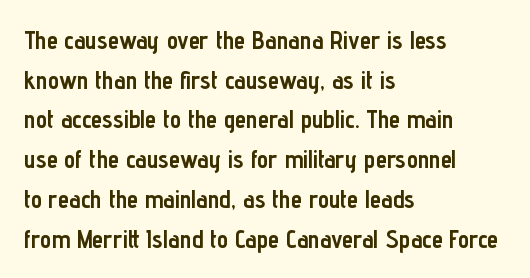
{"italic": "no", "bold": "yes", "underline": "no", "align": "left", "line_spacing": "normal", "line_spacing_ratio": 1.59, "letter_spacing": "normal", "letter_spacing_em": 0.0, "glyph_px": 25}
